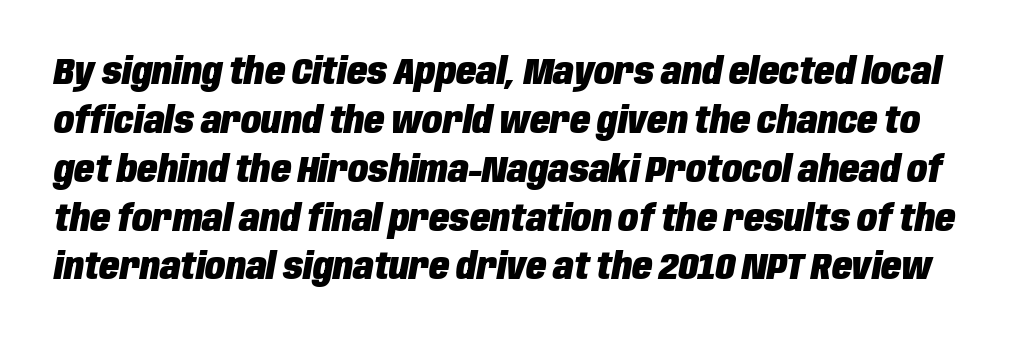
Q: Is the text bold? A: Yes.
Q: Is the text italic (slanted)? A: Yes, it leans right by about 10 degrees.
Q: Is the text underlined? A: No.
Q: Is the spacing between letters normal or unusually wide? A: Normal.
Q: Is the spacing between lines tight, normal or loose? A: Normal.
Q: Width (condensed, normal, or wide)? A: Condensed.
Q: Stroke contrast? A: Low.
Q: x-height? A: Large.
Q: Monospaced? A: No.
